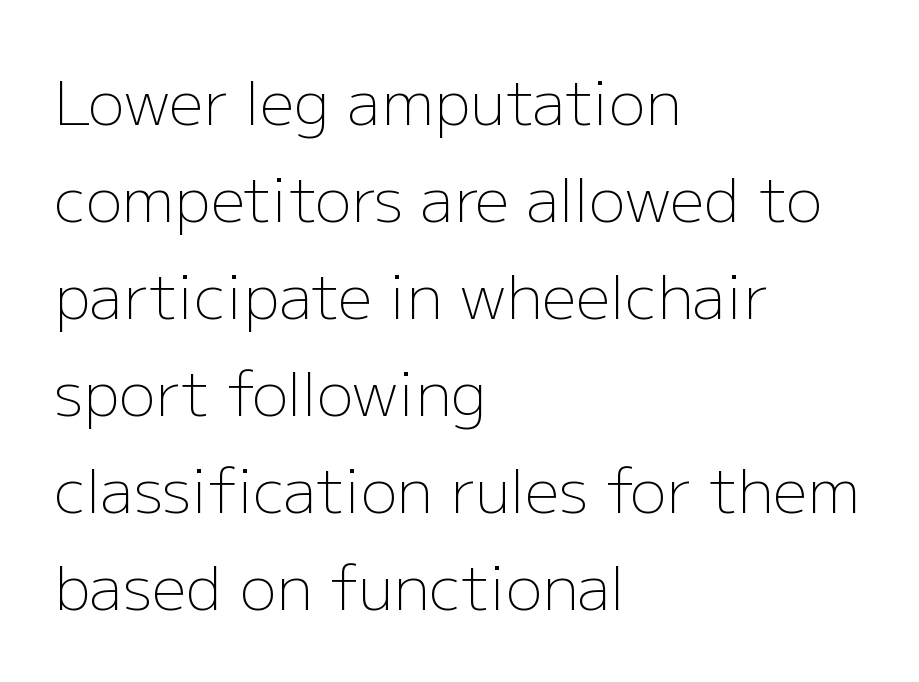
Q: Is the text bold? A: No.
Q: Is the text italic (slanted)? A: No, it is upright.
Q: Is the typeface a serif or a sans-serif typeface? A: Sans-serif.
Q: Is the text underlined? A: No.
Q: How is the paragraph aligned? A: Left-aligned.
Q: Is the spacing between letters normal or unusually wide? A: Normal.
Q: Is the spacing between lines tight, normal or loose? A: Normal.
Q: Width (condensed, normal, or wide)? A: Normal.
Q: Stroke contrast? A: Low.
Q: x-height? A: Medium.
Q: Monospaced? A: No.
